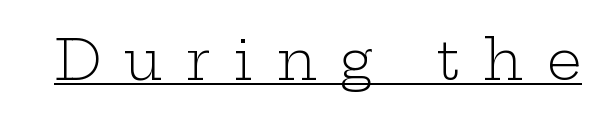
The image shows 55 px light, wide serif type, upright; set unusually wide letter spacing (+0.42 em), underlined; low stroke contrast and a medium x-height.
